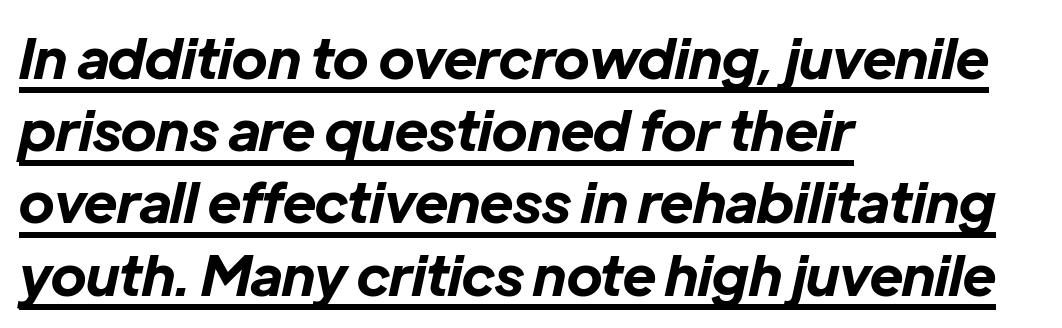
The letters advance in unequal steps, a hallmark of proportional type. How are the letters spaced? Ordinarily, with no added tracking. The letters are bold, with thick, heavy strokes. The lines are quadded left.
